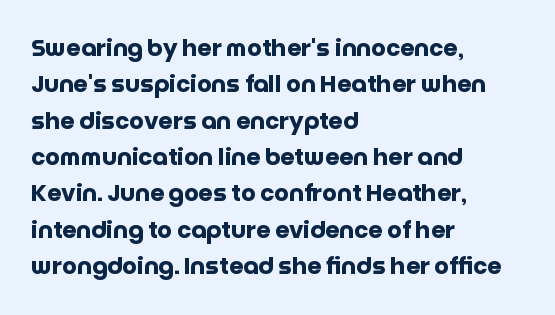
{"italic": "no", "bold": "yes", "underline": "no", "align": "left", "line_spacing": "normal", "line_spacing_ratio": 1.58, "letter_spacing": "normal", "letter_spacing_em": 0.0, "glyph_px": 23}
